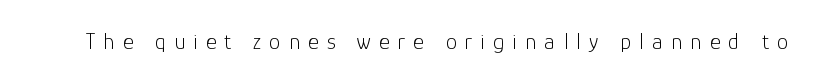
Characters follow at a spacing far wider than the type designer built in. The letterforms sit at book weight or below. Descender tails drop into unmarked territory. Notice how the stems are strictly vertical — no italics here.
